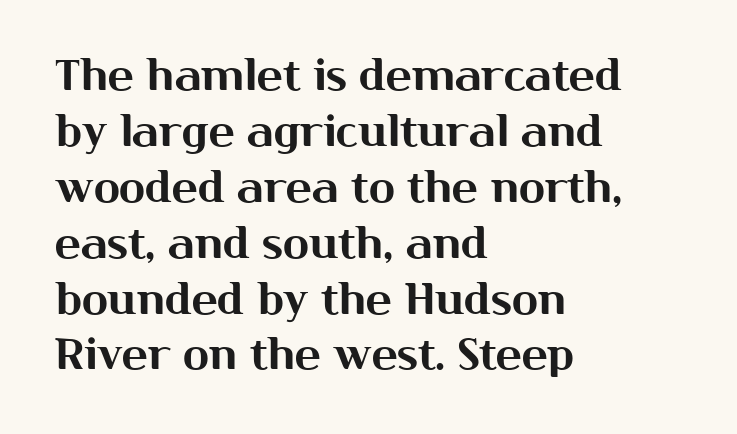
Q: Is the text italic (slanted)? A: No, it is upright.
Q: Is the typeface a serif or a sans-serif typeface? A: Sans-serif.
Q: Is the text underlined? A: No.
Q: How is the paragraph aligned? A: Left-aligned.
Q: Is the spacing between letters normal or unusually wide? A: Normal.
Q: Is the spacing between lines tight, normal or loose? A: Normal.
Q: Width (condensed, normal, or wide)? A: Normal.
Q: Stroke contrast? A: Medium.
Q: x-height? A: Medium.
Q: Monospaced? A: No.
